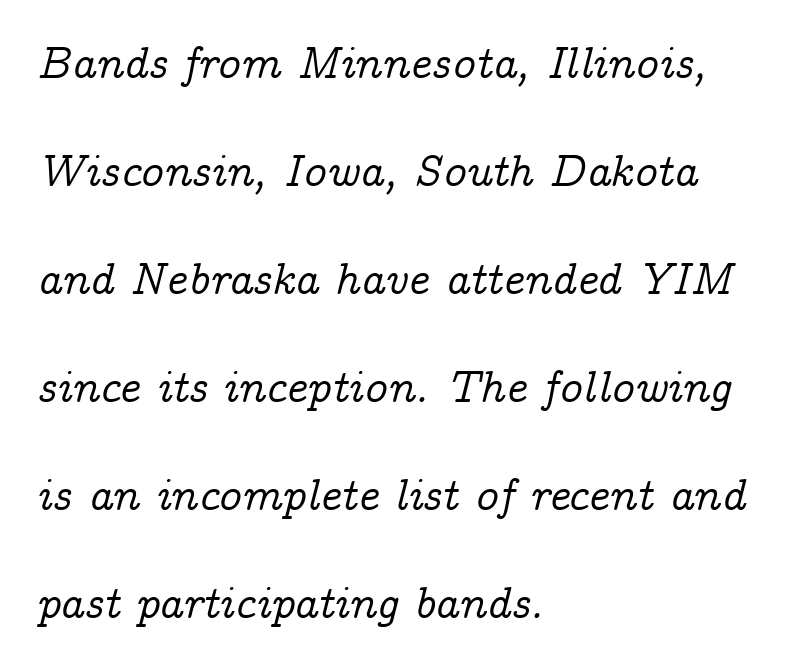
Q: Is the text italic (slanted)? A: Yes, it leans right by about 14 degrees.
Q: Is the typeface a serif or a sans-serif typeface? A: Serif.
Q: Is the text underlined? A: No.
Q: How is the paragraph aligned? A: Left-aligned.
Q: Is the spacing between letters normal or unusually wide? A: Normal.
Q: Is the spacing between lines tight, normal or loose? A: Loose.
Q: Width (condensed, normal, or wide)? A: Normal.
Q: Stroke contrast? A: Low.
Q: x-height? A: Medium.
Q: Monospaced? A: No.
